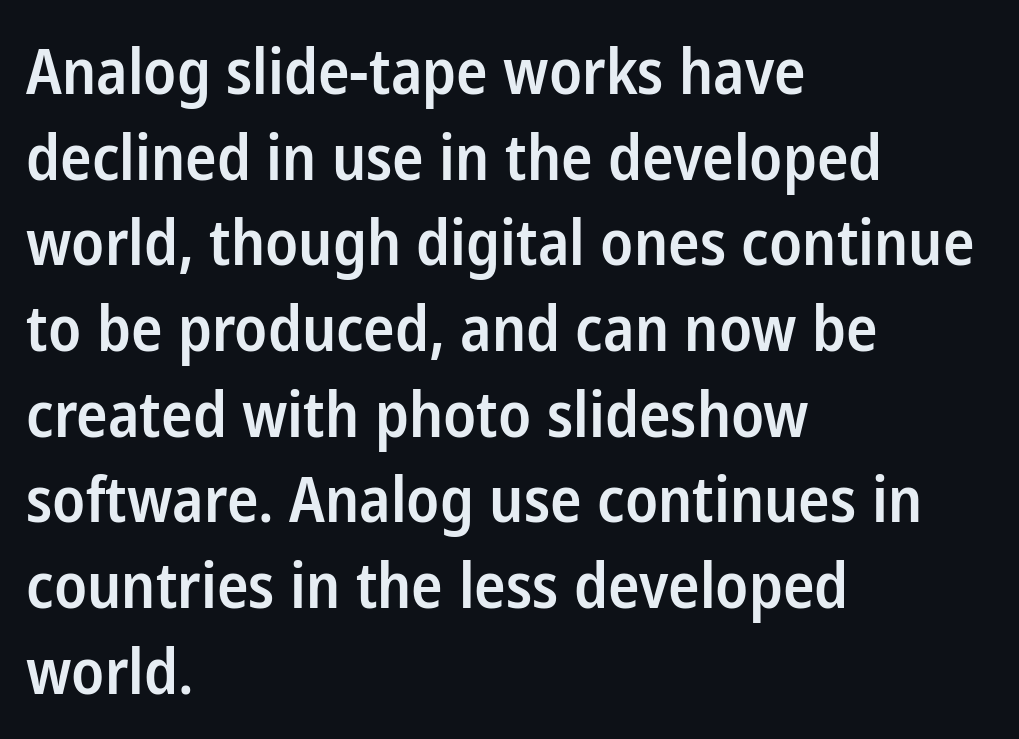
Honestly, there is no underline to notice here at all. Serif or sans? Sans — the stroke terminals are bare. The axis of the letterforms is exactly vertical. The strokes are fattened partway — semibold, not bold. Summary of vertical rhythm: regular, with standard interline spacing. These lines stack with their left ends in a neat column.
